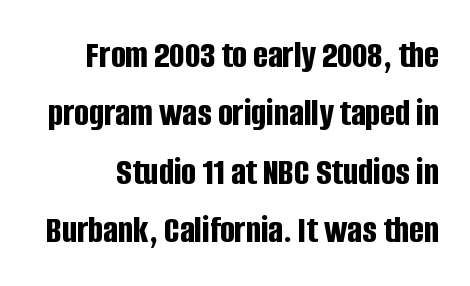
A typesetter would mark this as roman, not italic. Line spacing here is normal. Does the weight exceed regular? Yes, all the way to bold. Is this a sans? Yes — the strokes have no serifs. Observe the ordinary spacing: letters are neighbours, not strangers.
